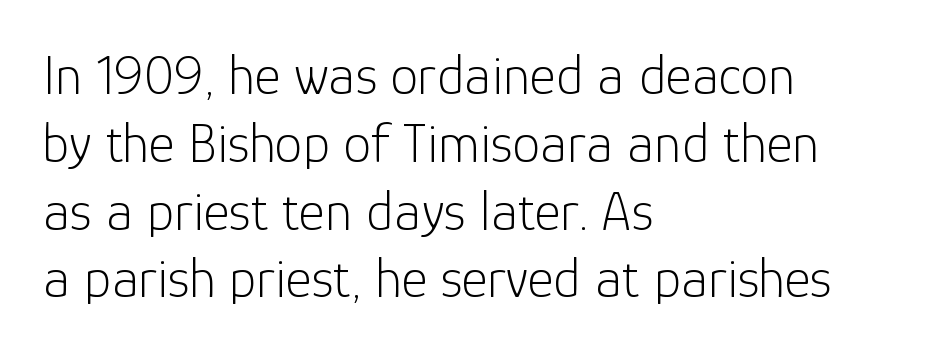
Q: Is the text bold? A: No.
Q: Is the text italic (slanted)? A: No, it is upright.
Q: Is the typeface a serif or a sans-serif typeface? A: Sans-serif.
Q: Is the text underlined? A: No.
Q: How is the paragraph aligned? A: Left-aligned.
Q: Is the spacing between letters normal or unusually wide? A: Normal.
Q: Width (condensed, normal, or wide)? A: Normal.
Q: Stroke contrast? A: Low.
Q: x-height? A: Medium.
Q: Monospaced? A: No.
